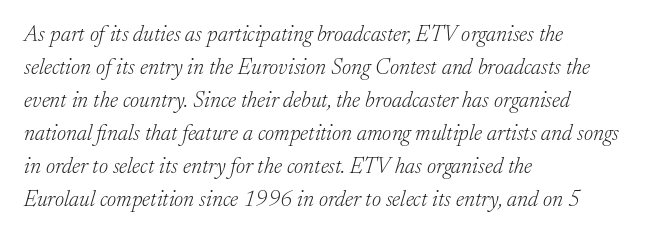
{"italic": "yes", "lean": "right", "slant_degrees": 17, "bold": "no", "underline": "no", "align": "left", "line_spacing": "normal", "line_spacing_ratio": 1.5, "letter_spacing": "normal", "letter_spacing_em": 0.0, "glyph_px": 22}
